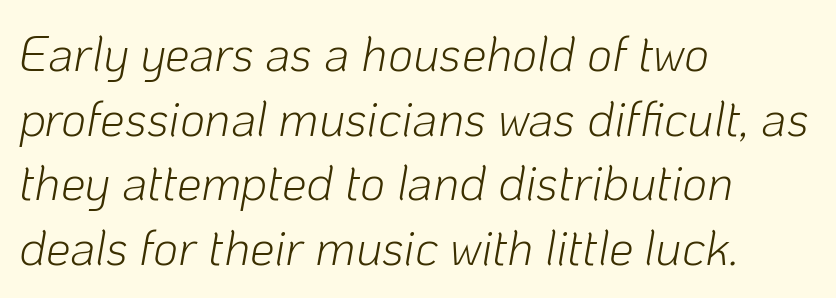
Q: Is the text bold? A: No.
Q: Is the text italic (slanted)? A: Yes, it leans right by about 10 degrees.
Q: Is the text underlined? A: No.
Q: How is the paragraph aligned? A: Left-aligned.
Q: Is the spacing between letters normal or unusually wide? A: Normal.
Q: Is the spacing between lines tight, normal or loose? A: Normal.
Q: Width (condensed, normal, or wide)? A: Normal.
Q: Stroke contrast? A: Low.
Q: x-height? A: Medium.
Q: Monospaced? A: No.
